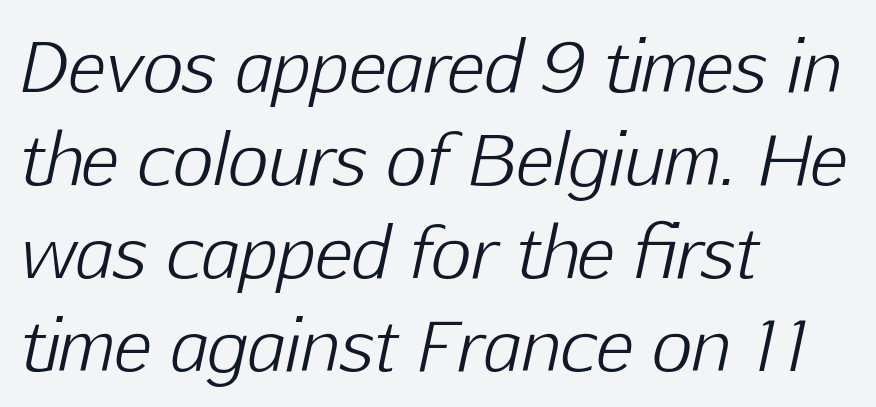
When letters slant like this, we call the style italic. The lines in this sample share a left origin and differ only in where they stop. Evenly set lines give the paragraph a standard silhouette. Lines of text with bare space underneath.
